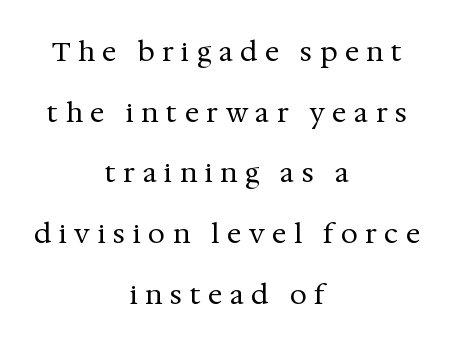
Nothing heavy about these letters — not bold at all. A bare baseline throughout the passage. The designer dialed line spacing up above the default. Teacher's note: observe the equal gaps on both sides — that is centered alignment.
